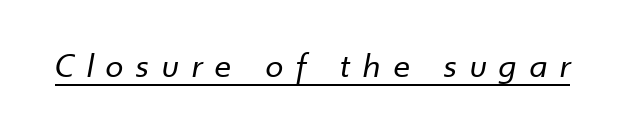
This is not heavy type; no bold has been used. Do the characters align in a grid? No, the font is proportional. Someone cranked the tracking dial way up on this one. Decoration check: the copy is underlined. There's an unmistakable incline to the writing here.
